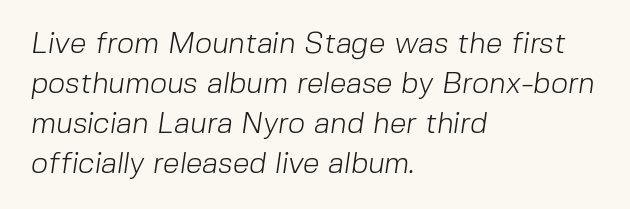
The image shows 30 px light sans-serif type; set left-aligned, normal line spacing (1.33x), normal letter spacing, not underlined; low stroke contrast and a medium x-height.
